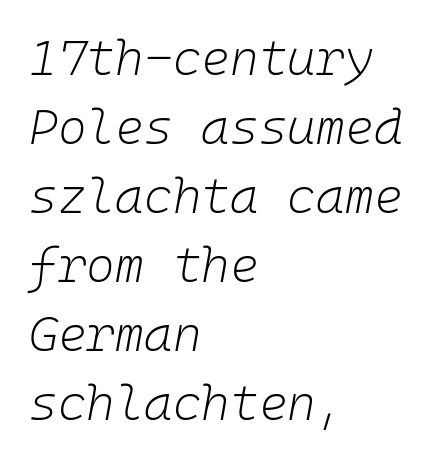
{"italic": "yes", "lean": "right", "slant_degrees": 10, "bold": "no", "weight": "light", "width": "normal", "stroke_contrast": "low", "x_height": "medium", "monospaced": "yes", "underline": "no", "align": "left", "line_spacing": "normal", "line_spacing_ratio": 1.41, "letter_spacing": "normal", "letter_spacing_em": 0.0, "glyph_px": 49}
